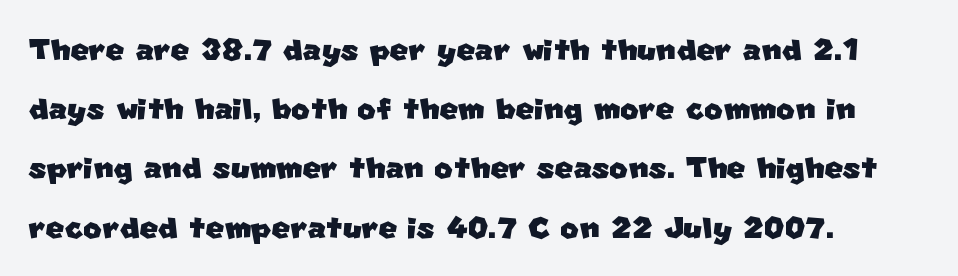
Caption: standard tracking, unaltered. Think of a printed novel: that variable character pitch is what you see here. Type without underlining. This rendering uses left alignment, leaving the right contour irregular. I'd call this a sans setting — the letters go barefoot. Vertically, the passage feels balanced, rows spaced as you'd expect.
